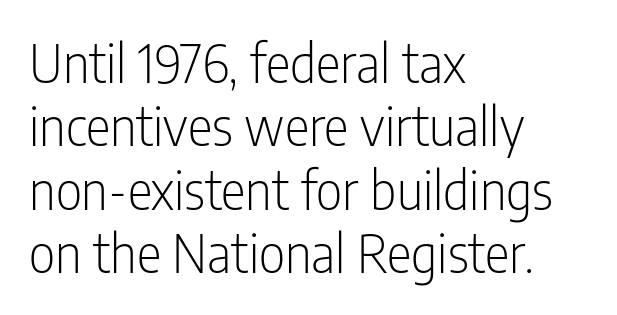
Q: Is the text bold? A: No.
Q: Is the text italic (slanted)? A: No, it is upright.
Q: Is the typeface a serif or a sans-serif typeface? A: Sans-serif.
Q: Is the text underlined? A: No.
Q: How is the paragraph aligned? A: Left-aligned.
Q: Is the spacing between letters normal or unusually wide? A: Normal.
Q: Width (condensed, normal, or wide)? A: Condensed.
Q: Stroke contrast? A: Low.
Q: x-height? A: Medium.
Q: Monospaced? A: No.
